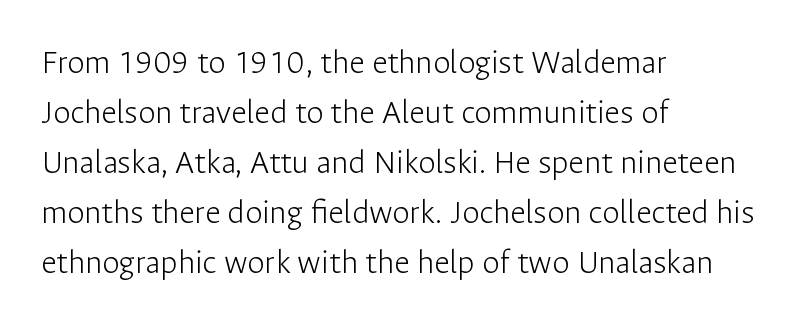
The image shows 35 px light sans-serif type, upright; set left-aligned, normal line spacing (1.43x), normal letter spacing, not underlined; low stroke contrast and a medium x-height.
